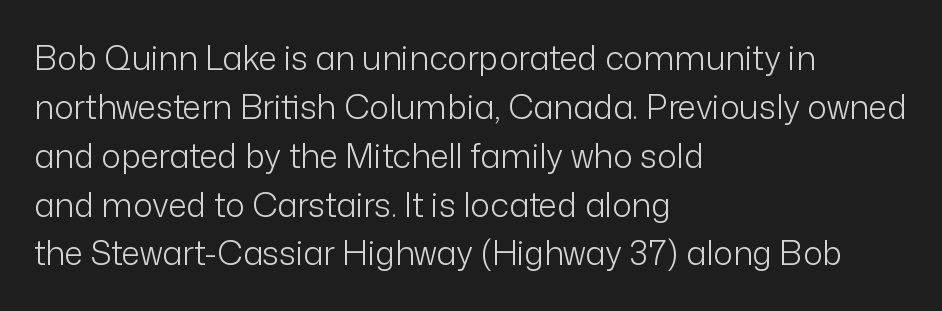
{"serif": "no", "italic": "no", "bold": "no", "weight": "light", "width": "normal", "stroke_contrast": "low", "x_height": "medium", "monospaced": "no", "underline": "no", "align": "left", "line_spacing": "normal", "line_spacing_ratio": 1.48, "letter_spacing": "normal", "letter_spacing_em": 0.0, "glyph_px": 33}
